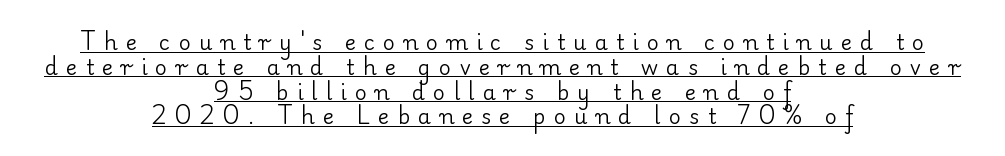
Q: Is the text bold? A: No.
Q: Is the text italic (slanted)? A: No, it is upright.
Q: Is the text underlined? A: Yes.
Q: How is the paragraph aligned? A: Centered.
Q: Is the spacing between letters normal or unusually wide? A: Unusually wide.
